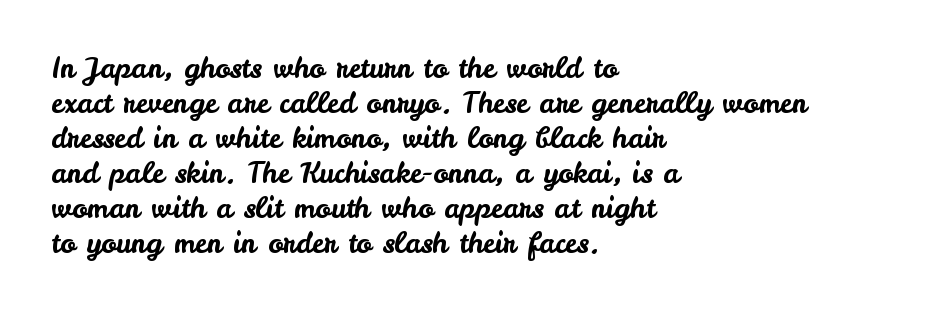
The image shows 28 px sans-serif type; set left-aligned, normal line spacing (1.25x), normal letter spacing, not underlined; low stroke contrast and a small x-height.
